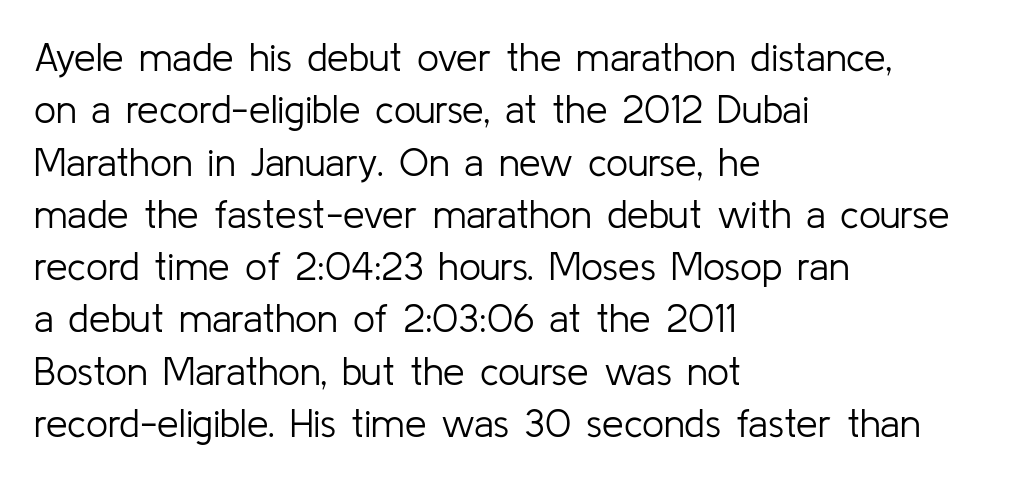
{"serif": "no", "italic": "no", "bold": "no", "weight": "light", "width": "normal", "stroke_contrast": "low", "x_height": "medium", "monospaced": "no", "underline": "no", "align": "left", "line_spacing": "normal", "line_spacing_ratio": 1.34, "letter_spacing": "normal", "letter_spacing_em": 0.0, "glyph_px": 39}
